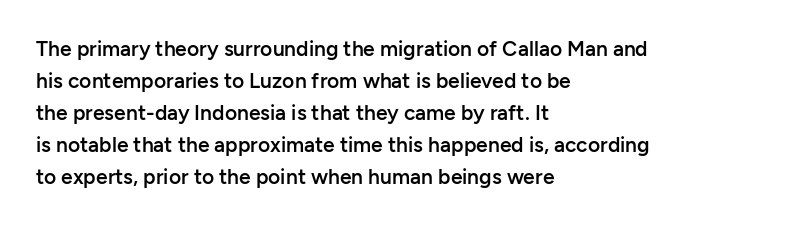
No word sits above an underline. This sample is left-justified, so line endings fall wherever the words run out. Honestly, the row spacing looks completely unremarkable. Students, this is semibold: more ink than regular, less than bold.
